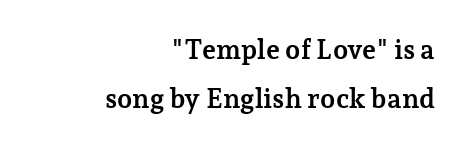
{"italic": "no", "bold": "yes", "underline": "no", "align": "right", "line_spacing_ratio": 1.8, "letter_spacing": "normal", "letter_spacing_em": 0.0, "glyph_px": 27}
